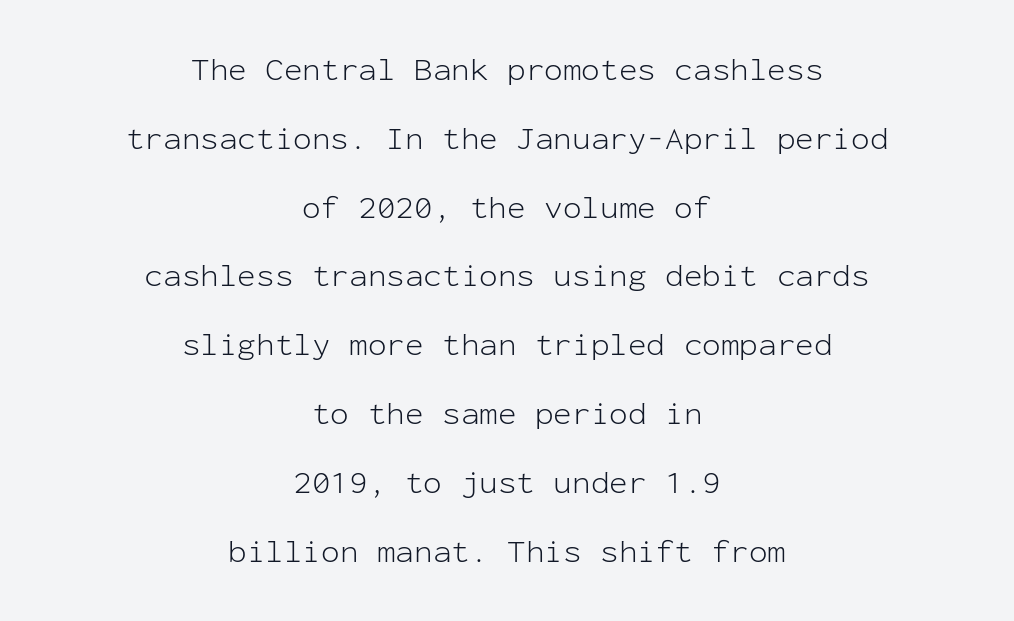
Letterform terminals end flat and unadorned throughout the passage. Note the uniform advance width — an 'i' takes as much space as an 'm'. The typeface has the unassuming heft of standard copy or less. Bare-footed words on every line. Vertical spacing — loose.
